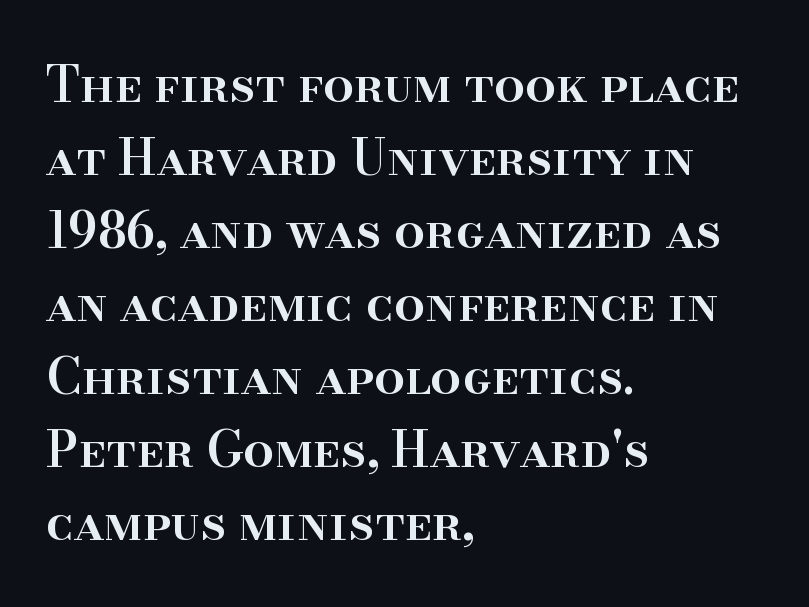
{"serif": "yes", "italic": "no", "bold": "semi", "weight": "semibold", "width": "normal", "stroke_contrast": "high", "x_height": "small", "monospaced": "no", "underline": "no", "align": "left", "line_spacing": "normal", "line_spacing_ratio": 1.49, "letter_spacing": "normal", "letter_spacing_em": 0.0, "glyph_px": 49}
